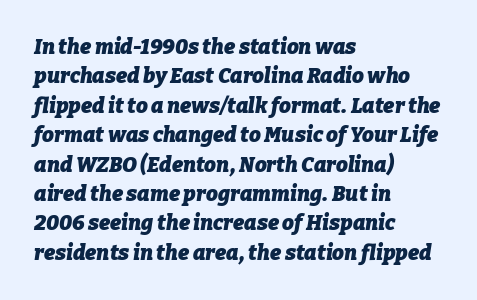
{"italic": "yes", "lean": "right", "slant_degrees": 9, "bold": "yes", "underline": "no", "align": "left", "line_spacing": "normal", "line_spacing_ratio": 1.4, "letter_spacing": "normal", "letter_spacing_em": 0.0, "glyph_px": 21}
